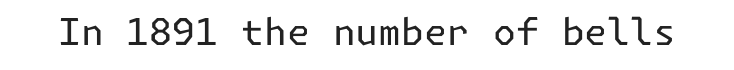
The image shows 37 px regular-weight sans-serif type, upright; set normal letter spacing, not underlined; low stroke contrast and a medium x-height.
